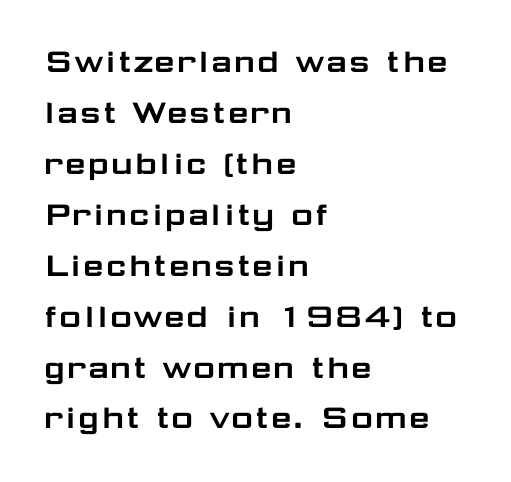
The image shows 38 px wide sans-serif type, upright; set left-aligned, normal line spacing (1.34x), normal letter spacing, not underlined; low stroke contrast and a medium x-height.
